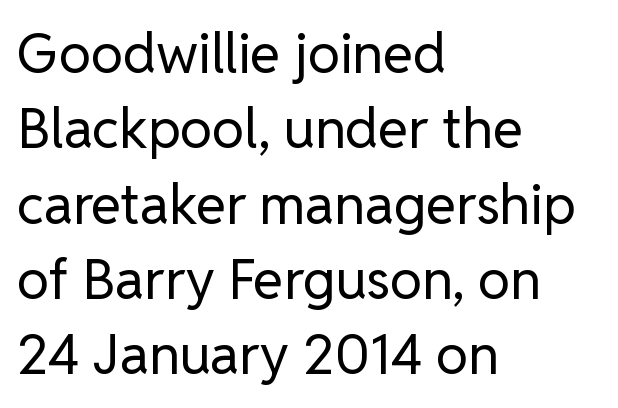
Q: Is the text bold? A: No.
Q: Is the text italic (slanted)? A: No, it is upright.
Q: Is the typeface a serif or a sans-serif typeface? A: Sans-serif.
Q: Is the text underlined? A: No.
Q: How is the paragraph aligned? A: Left-aligned.
Q: Is the spacing between letters normal or unusually wide? A: Normal.
Q: Is the spacing between lines tight, normal or loose? A: Normal.
Q: Width (condensed, normal, or wide)? A: Normal.
Q: Stroke contrast? A: Low.
Q: x-height? A: Medium.
Q: Monospaced? A: No.
